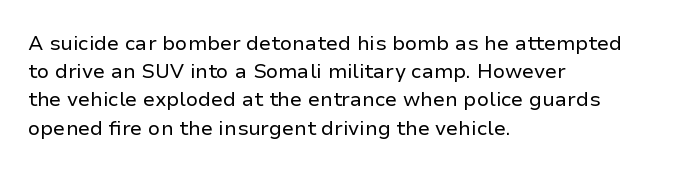
Nobody drew a line under any word here. When letters stand straight like this, we call the style roman or upright. The lines sit at an ordinary, default distance from one another. Summary of weight: not heavy and not bold.
